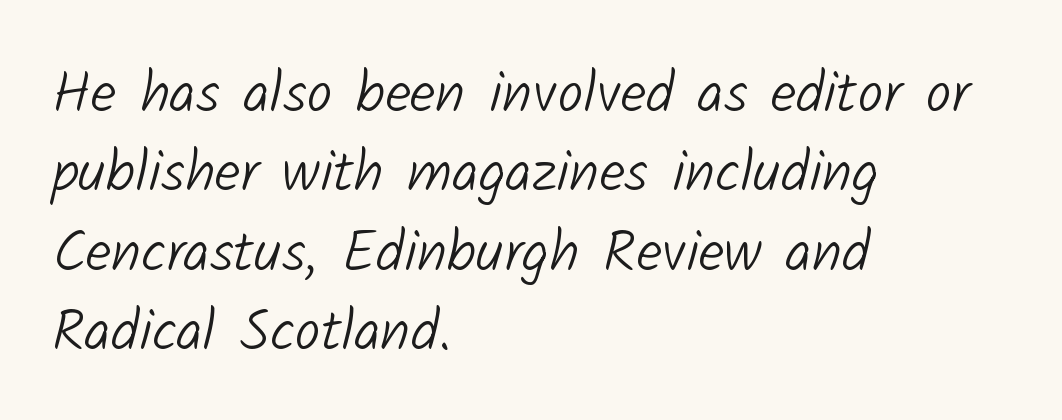
Q: Is the text bold? A: No.
Q: Is the typeface a serif or a sans-serif typeface? A: Sans-serif.
Q: Is the text underlined? A: No.
Q: How is the paragraph aligned? A: Left-aligned.
Q: Is the spacing between letters normal or unusually wide? A: Normal.
Q: Is the spacing between lines tight, normal or loose? A: Normal.
Q: Width (condensed, normal, or wide)? A: Normal.
Q: Stroke contrast? A: Low.
Q: x-height? A: Medium.
Q: Monospaced? A: No.
